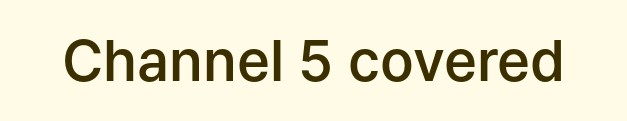
The image shows 56 px semibold sans-serif type, upright; set normal letter spacing, not underlined; low stroke contrast and a medium x-height.
